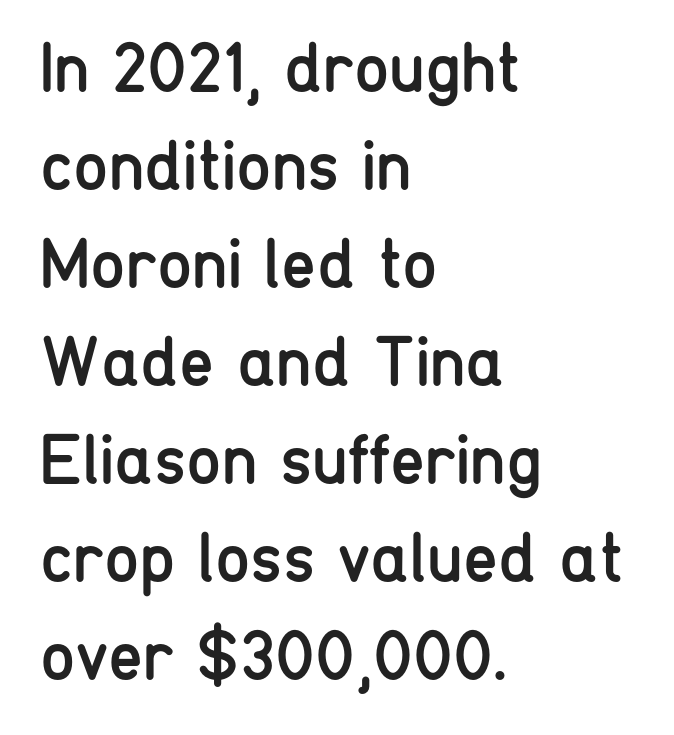
The image shows 71 px regular-weight, condensed sans-serif type, upright; set left-aligned, normal line spacing (1.38x), normal letter spacing, not underlined; low stroke contrast and a medium x-height.
